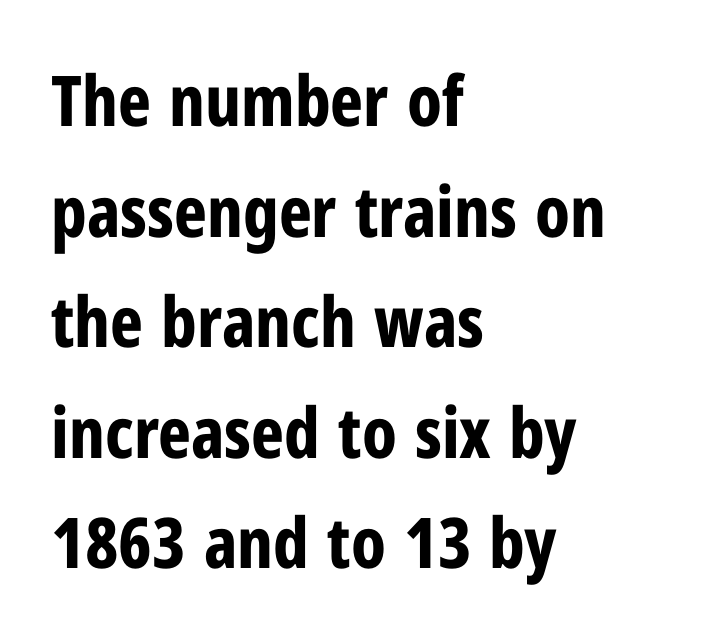
Spacing between characters is what you'd get straight out of the box. The vertical gap from one line to the next is medium. I'd call this a sans setting — the letters go barefoot. Characters remain perfectly vertical along every line. Every letter is thick-stroked: bold, no question. Rule under the text: the space is simply empty.
